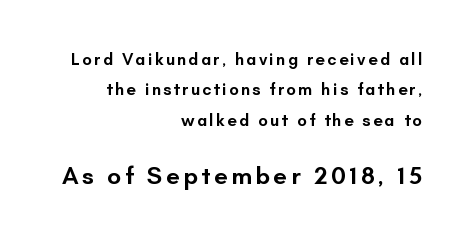
You can tell it's not italic because the verticals are truly vertical. Notice how the passage keeps a crisp vertical edge on the right only. A somewhat darkened texture: the type is semibold rather than bold. The string is rendered with underlining switched off. Typesetter's note — lower block bumped up in size, upper block left smaller.
